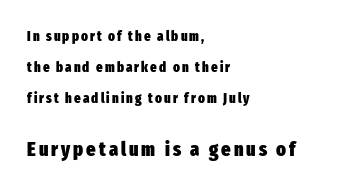
{"italic": "no", "bold": "yes", "underline": "no", "align": "left", "line_spacing": "loose", "line_spacing_ratio": 2.23, "larger_block": "second", "size_ratio": 1.43, "glyph_px": 20}
